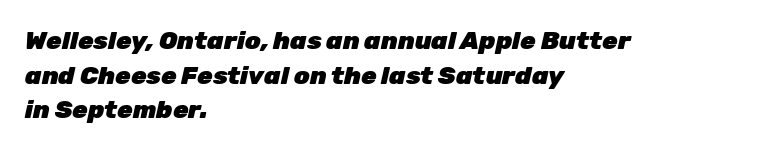
The axis of the letterforms is tilted away from vertical. In terms of letterspacing, this is plain default setting. Leading: standard. Is the block centered? No — it sits flush against the left margin. Has an underline been added? It has not.
